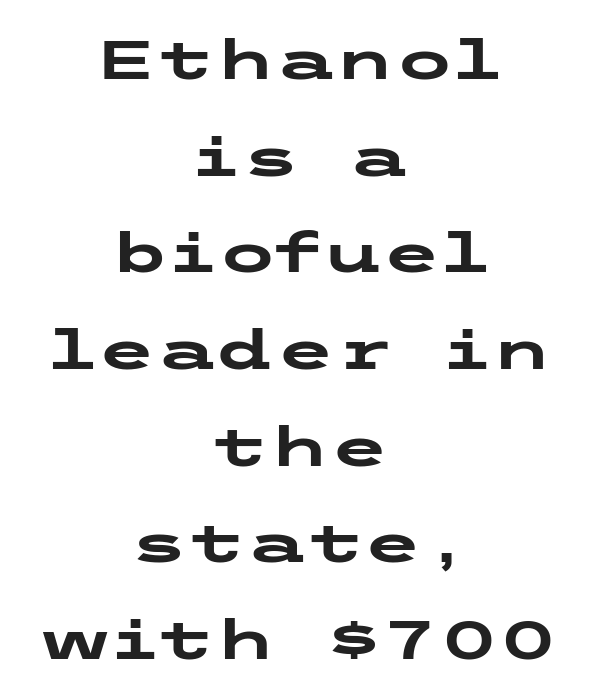
The image shows 54 px heavy, wide sans-serif type, upright; set centered, line spacing 1.79x, normal letter spacing, not underlined; low stroke contrast and a medium x-height.
